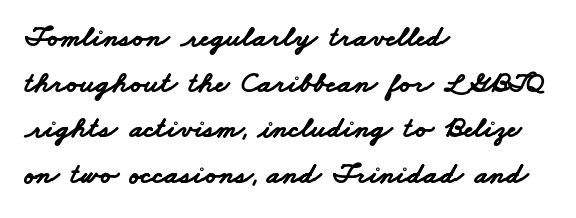
Each letter keeps its own natural width here, so spacing adapts to shape. Observe the absence of serifs on each vertical stroke in this sample. Letter spacing: default. The text block is weighted toward the left margin, trailing off unevenly rightward. The area under the type is left untouched. Baseline-to-baseline distance is the conventional proportion of letter height.
